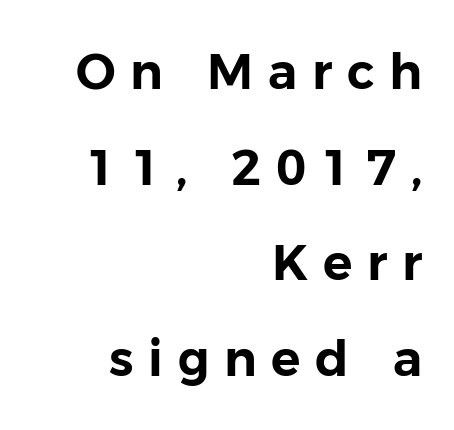
{"serif": "no", "italic": "no", "width": "normal", "stroke_contrast": "low", "x_height": "medium", "monospaced": "no", "underline": "no", "align": "right", "line_spacing": "loose", "line_spacing_ratio": 1.95, "letter_spacing": "wide", "letter_spacing_em": 0.3, "glyph_px": 49}
